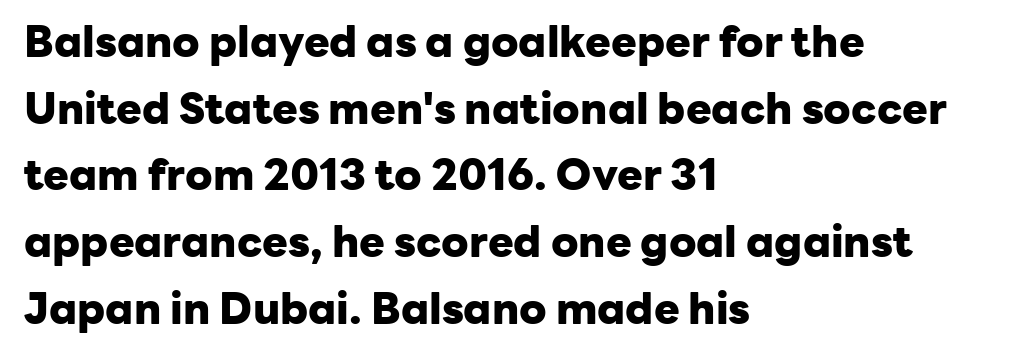
Q: Is the text bold? A: Yes.
Q: Is the text italic (slanted)? A: No, it is upright.
Q: Is the typeface a serif or a sans-serif typeface? A: Sans-serif.
Q: Is the text underlined? A: No.
Q: How is the paragraph aligned? A: Left-aligned.
Q: Is the spacing between letters normal or unusually wide? A: Normal.
Q: Is the spacing between lines tight, normal or loose? A: Normal.
Q: Width (condensed, normal, or wide)? A: Normal.
Q: Stroke contrast? A: Low.
Q: x-height? A: Medium.
Q: Monospaced? A: No.
